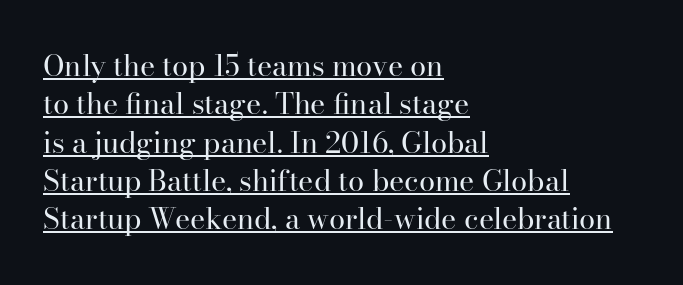
Compared with undecorated copy, this sample adds a rule below the words. Classification — serif. The paragraph has a hard left edge and a soft right edge. Weight: regular or lighter. A typesetter would call this proportional, since set widths differ per character.
